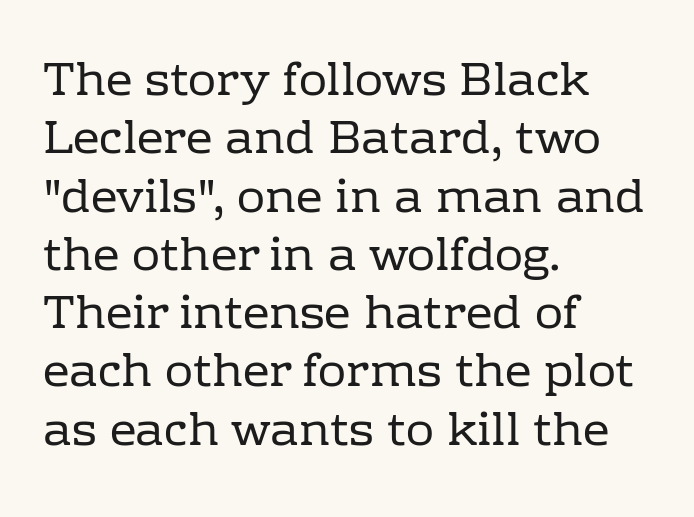
The image shows 47 px regular-weight serif type, upright; set left-aligned, line spacing 1.24x, normal letter spacing, not underlined; low stroke contrast and a medium x-height.
